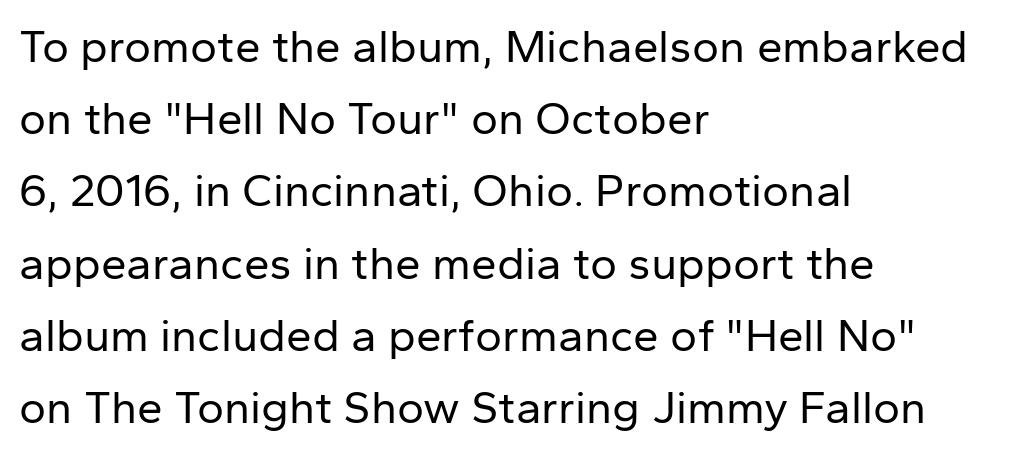
{"serif": "no", "italic": "no", "bold": "no", "weight": "regular", "width": "normal", "stroke_contrast": "low", "x_height": "medium", "monospaced": "no", "underline": "no", "align": "left", "line_spacing": "normal", "line_spacing_ratio": 1.57, "letter_spacing": "normal", "letter_spacing_em": 0.0, "glyph_px": 46}
